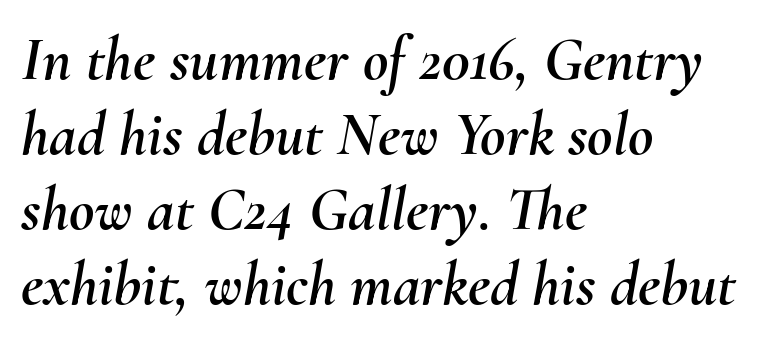
The foot of each line stays bare and open. Quick note: italic. Tracking value appears to be zero — textbook default spacing. Alignment: flush left.
